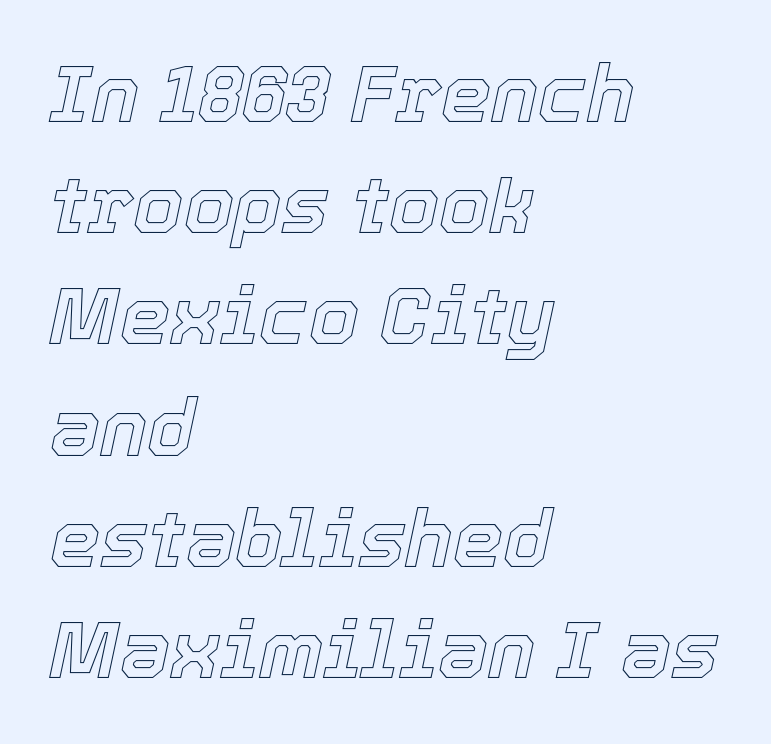
Q: Is the text italic (slanted)? A: Yes, it leans right by about 12 degrees.
Q: Is the text underlined? A: No.
Q: How is the paragraph aligned? A: Left-aligned.
Q: Is the spacing between letters normal or unusually wide? A: Normal.
Q: Is the spacing between lines tight, normal or loose? A: Normal.
Q: Width (condensed, normal, or wide)? A: Normal.
Q: x-height? A: Medium.
Q: Monospaced? A: No.
